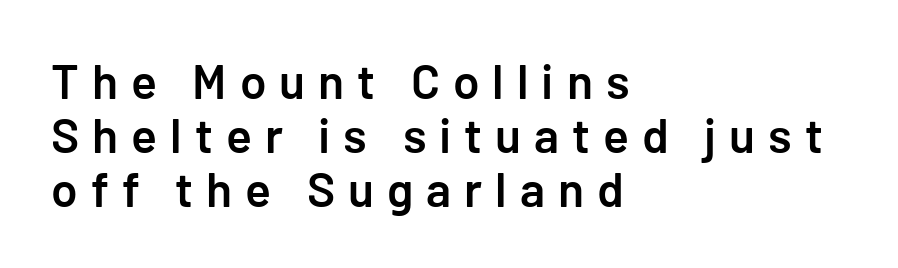
Typographically, this falls in the sans-serif category. Every row of glyphs begins at an identical x-position on the left. The font is running at a semibold setting, under full bold. Check the space under the baseline: it is left empty. The designer dialed line spacing down below the default.
